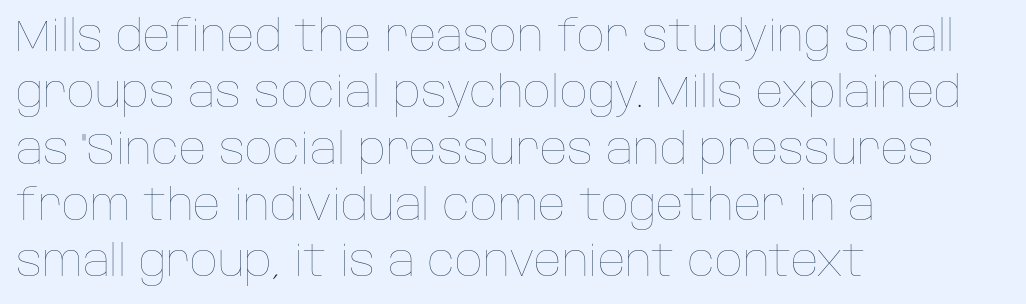
{"italic": "no", "bold": "no", "weight": "thin", "width": "normal", "stroke_contrast": "low", "x_height": "large", "monospaced": "no", "underline": "no", "align": "left", "line_spacing": "normal", "line_spacing_ratio": 1.31, "letter_spacing": "normal", "letter_spacing_em": 0.0, "glyph_px": 43}
